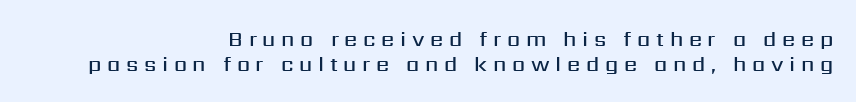
The image shows 21 px text type, upright; set right-aligned, line spacing 1.17x, unusually wide letter spacing (+0.27 em), not underlined.
